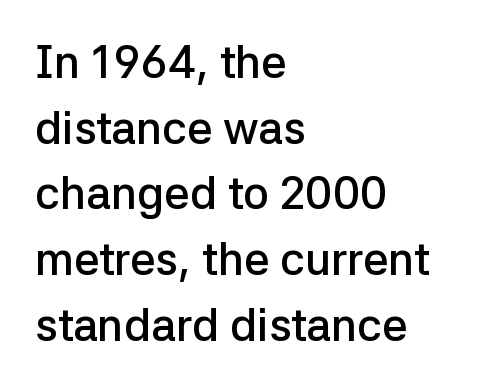
Q: Is the text bold? A: Semi-bold.
Q: Is the text italic (slanted)? A: No, it is upright.
Q: Is the typeface a serif or a sans-serif typeface? A: Sans-serif.
Q: Is the text underlined? A: No.
Q: How is the paragraph aligned? A: Left-aligned.
Q: Is the spacing between letters normal or unusually wide? A: Normal.
Q: Is the spacing between lines tight, normal or loose? A: Normal.
Q: Width (condensed, normal, or wide)? A: Normal.
Q: Stroke contrast? A: Low.
Q: x-height? A: Medium.
Q: Monospaced? A: No.
